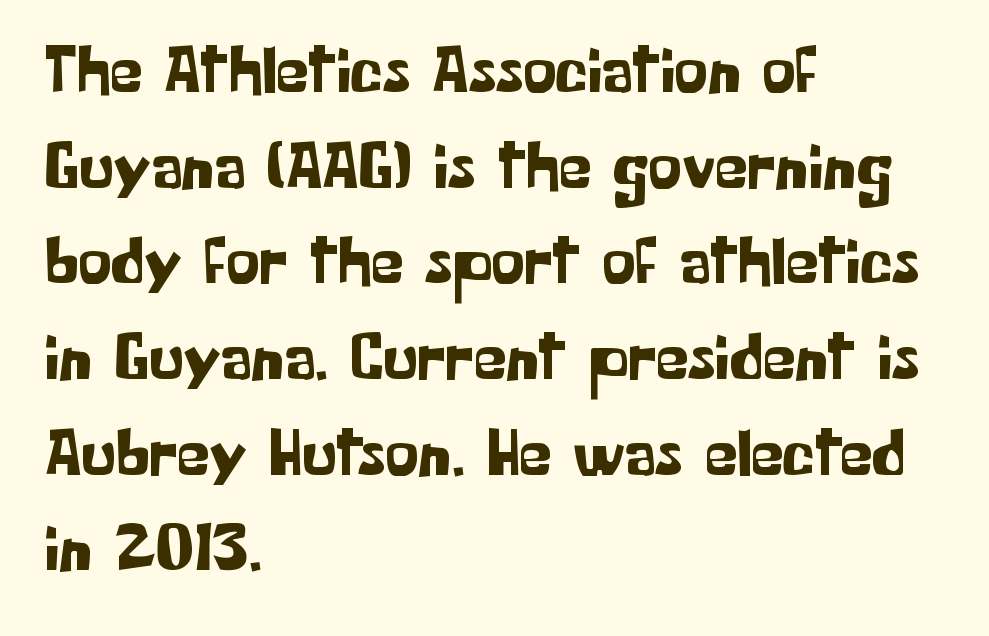
The image shows 66 px sans-serif type, upright; set left-aligned, normal line spacing (1.45x), normal letter spacing, not underlined; low stroke contrast and a medium x-height.
